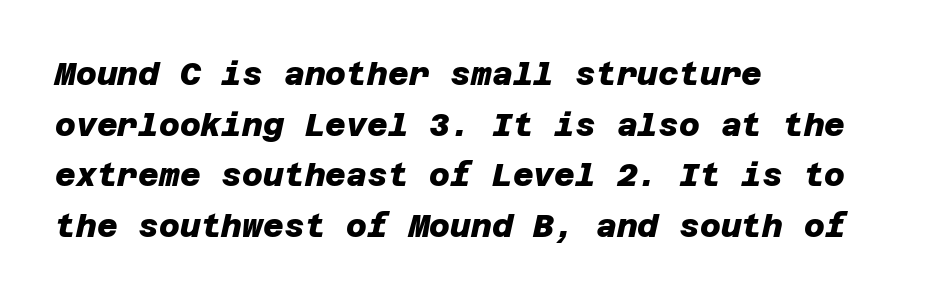
Q: Is the text bold? A: Yes.
Q: Is the typeface a serif or a sans-serif typeface? A: Sans-serif.
Q: Is the text underlined? A: No.
Q: How is the paragraph aligned? A: Left-aligned.
Q: Is the spacing between letters normal or unusually wide? A: Normal.
Q: Is the spacing between lines tight, normal or loose? A: Normal.
Q: Width (condensed, normal, or wide)? A: Normal.
Q: Stroke contrast? A: Low.
Q: x-height? A: Large.
